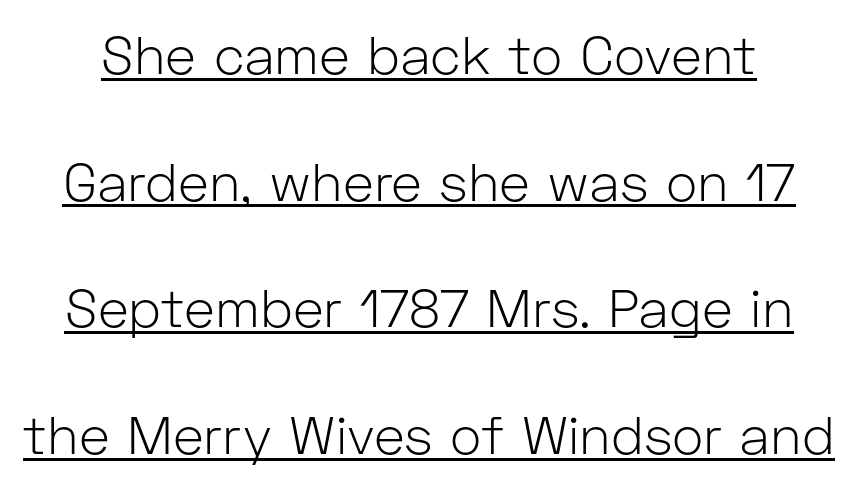
{"serif": "no", "italic": "no", "bold": "no", "weight": "light", "width": "normal", "stroke_contrast": "low", "x_height": "medium", "monospaced": "no", "underline": "yes", "line_spacing": "loose", "line_spacing_ratio": 2.39, "letter_spacing": "normal", "letter_spacing_em": 0.0, "glyph_px": 53}
